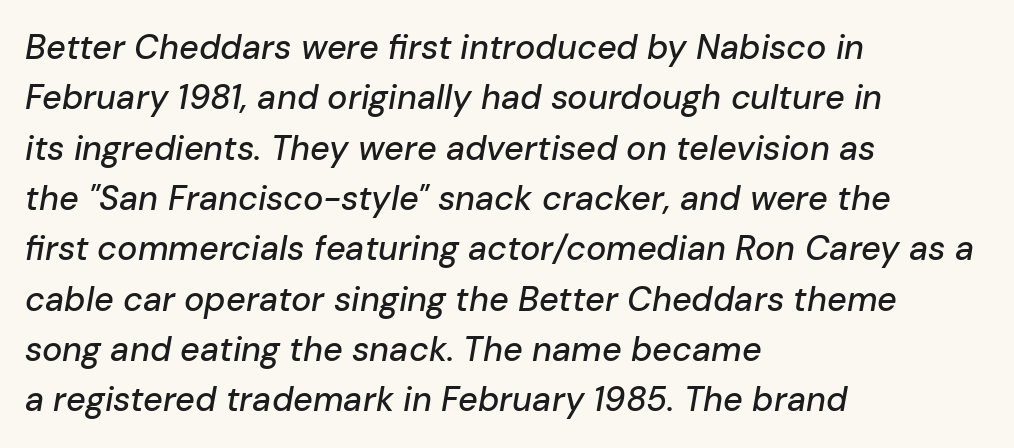
Do the characters align in a grid? No, the font is proportional. A classic flush-left, rag-right setting is used for this passage. Beneath every word, the page is bare. Italic? Definitely — the glyphs are oblique.
